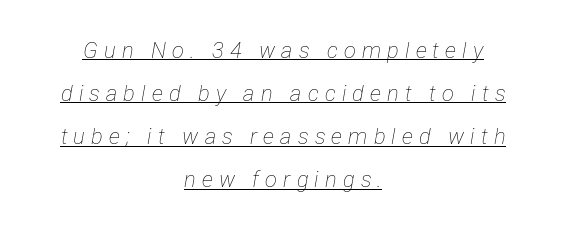
{"italic": "yes", "lean": "right", "slant_degrees": 12, "bold": "no", "underline": "yes", "align": "center", "line_spacing": "loose", "line_spacing_ratio": 1.96, "letter_spacing": "wide", "letter_spacing_em": 0.28, "glyph_px": 22}
